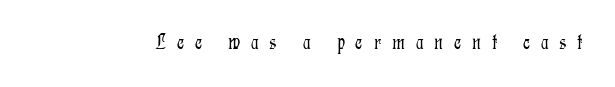
In terms of posture, this sample is upright. Inter-character spacing is expanded well beyond the font's built-in metrics. Underline: absent. The typesetting does not lean heavy: it is not bold.
